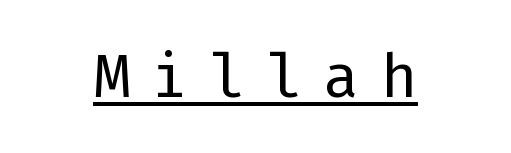
Q: Is the text bold? A: No.
Q: Is the text italic (slanted)? A: No, it is upright.
Q: Is the typeface a serif or a sans-serif typeface? A: Sans-serif.
Q: Is the text underlined? A: Yes.
Q: How is the paragraph aligned? A: Centered.
Q: Is the spacing between letters normal or unusually wide? A: Unusually wide.
Q: Width (condensed, normal, or wide)? A: Normal.
Q: Stroke contrast? A: Low.
Q: x-height? A: Medium.
